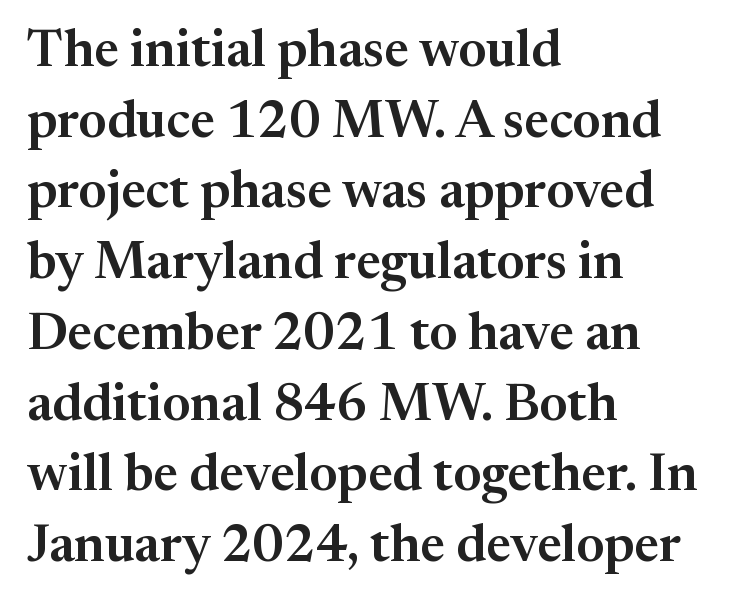
{"serif": "yes", "italic": "no", "width": "normal", "stroke_contrast": "medium", "x_height": "medium", "monospaced": "no", "underline": "no", "align": "left", "line_spacing": "normal", "line_spacing_ratio": 1.36, "letter_spacing": "normal", "letter_spacing_em": 0.0, "glyph_px": 52}
